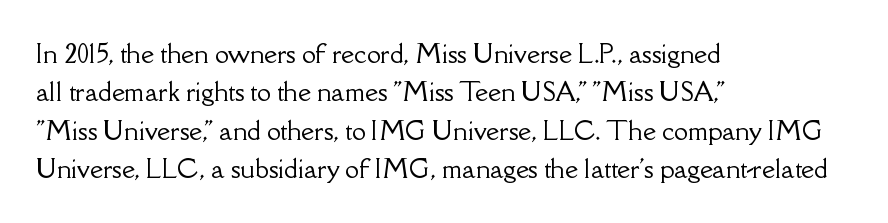
These lines stack with their left ends in a neat column. This is the regular roman posture of the typeface. Leading matches the norm, producing a regular column. No extra tracking has been applied to these lines. Type without underlining.
